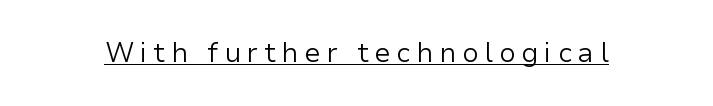
The image shows 27 px text type, upright; set unusually wide letter spacing (+0.22 em), underlined.
